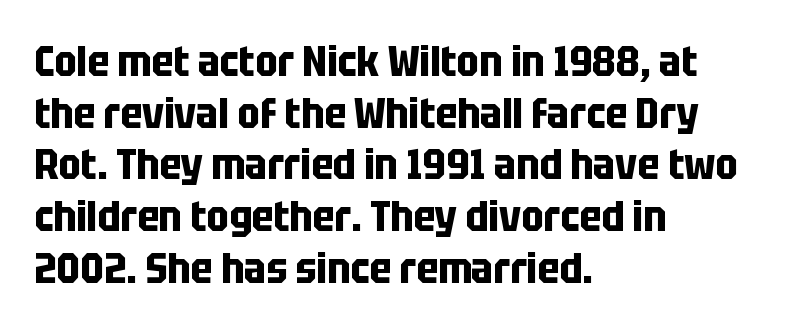
The image shows 42 px bold, condensed sans-serif type, upright; set left-aligned, line spacing 1.23x, normal letter spacing, not underlined; low stroke contrast and a large x-height.
